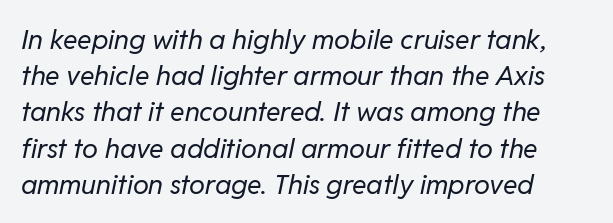
The image shows 27 px text type, italic (leaning right); set left-aligned, normal line spacing (1.34x), normal letter spacing, not underlined.
